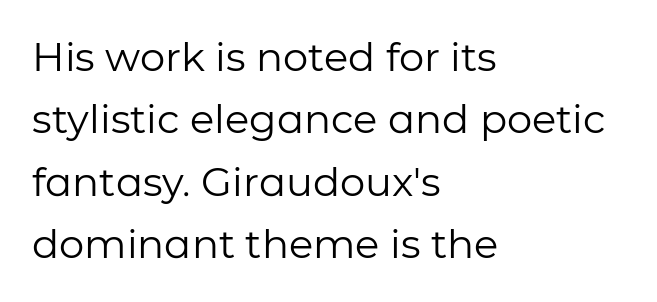
The letters advance in unequal steps, a hallmark of proportional type. A light-to-regular cut is what we see here. Alignment: flush left. Successive baselines arrive at the customary interval. The words here are not underlined. Every character sits straight up, as roman type does.
